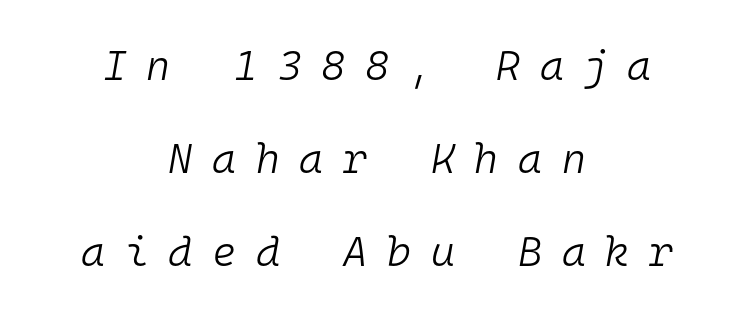
{"italic": "yes", "lean": "right", "slant_degrees": 10, "bold": "no", "weight": "light", "width": "normal", "stroke_contrast": "low", "x_height": "medium", "monospaced": "yes", "underline": "no", "align": "center", "line_spacing": "loose", "line_spacing_ratio": 2.27, "letter_spacing": "wide", "letter_spacing_em": 0.48, "glyph_px": 41}
